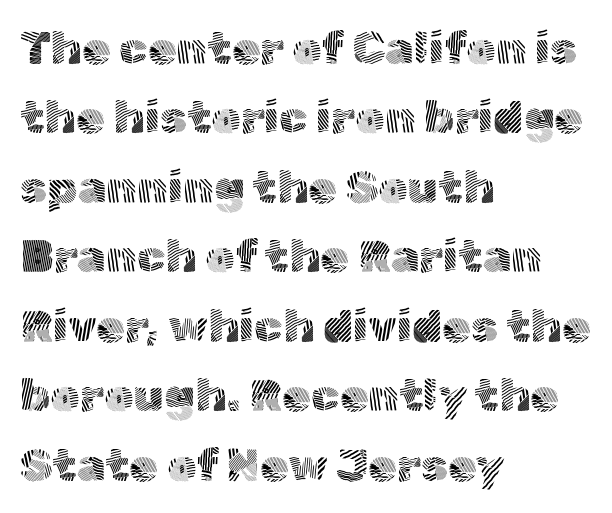
The image shows 46 px light sans-serif type, upright; set left-aligned, normal line spacing (1.51x), normal letter spacing, not underlined; a medium x-height.
